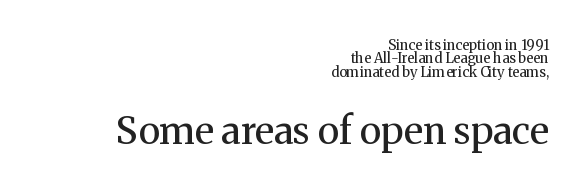
The image shows 38 px regular-weight serif type, upright; set right-aligned, tight line spacing (0.95x), normal letter spacing, not underlined; the second (bottom) block is 2.71x larger; medium stroke contrast and a medium x-height.
